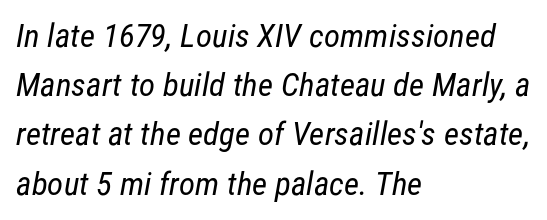
{"serif": "no", "bold": "no", "weight": "regular", "width": "condensed", "stroke_contrast": "low", "x_height": "medium", "monospaced": "no", "underline": "no", "align": "left", "line_spacing": "normal", "line_spacing_ratio": 1.49, "letter_spacing": "normal", "letter_spacing_em": 0.0, "glyph_px": 33}
